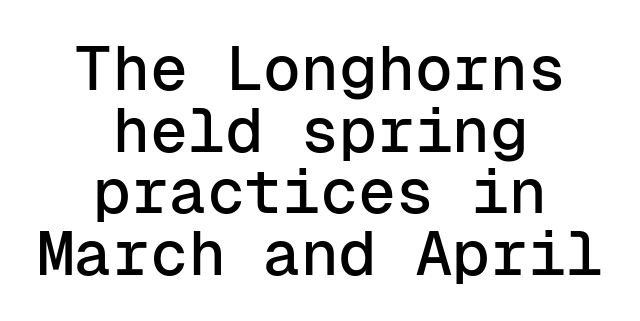
The image shows 63 px sans-serif type, upright, monospaced; set centered, tight line spacing (0.98x), normal letter spacing, not underlined; low stroke contrast and a medium x-height.
